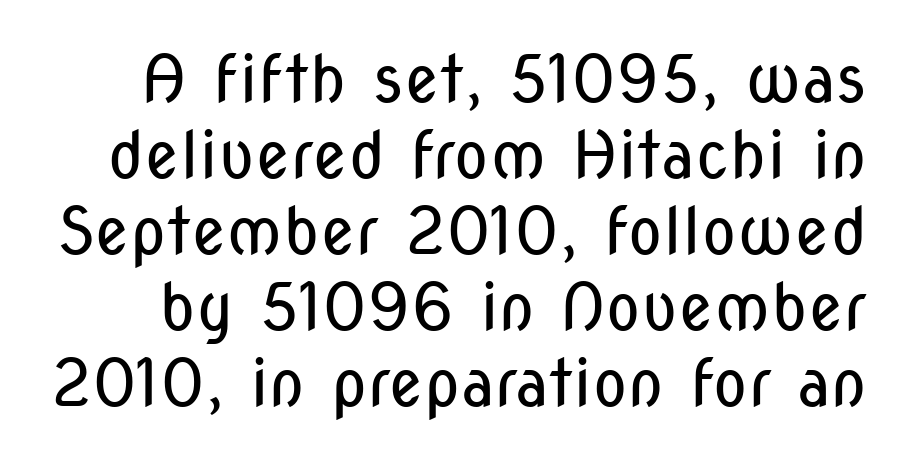
Q: Is the text bold? A: No.
Q: Is the text italic (slanted)? A: No, it is upright.
Q: Is the typeface a serif or a sans-serif typeface? A: Sans-serif.
Q: Is the text underlined? A: No.
Q: Is the spacing between letters normal or unusually wide? A: Normal.
Q: Width (condensed, normal, or wide)? A: Condensed.
Q: Stroke contrast? A: Low.
Q: x-height? A: Medium.
Q: Monospaced? A: No.
